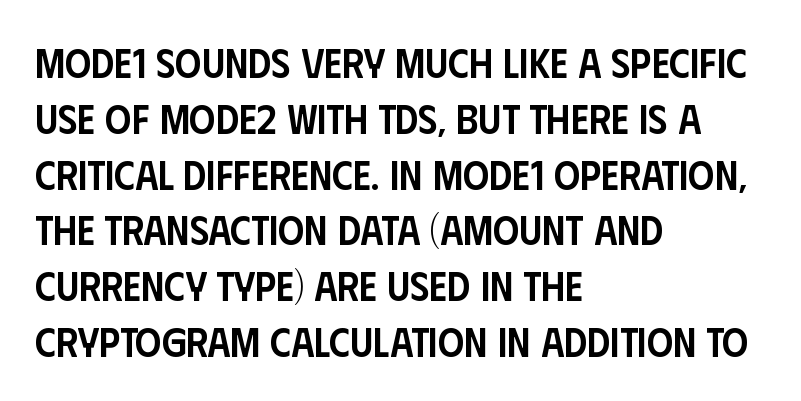
{"serif": "no", "italic": "no", "bold": "semi", "weight": "semibold", "width": "condensed", "stroke_contrast": "low", "x_height": "large", "monospaced": "no", "underline": "no", "align": "left", "line_spacing": "normal", "line_spacing_ratio": 1.36, "letter_spacing": "normal", "letter_spacing_em": 0.0, "glyph_px": 41}
